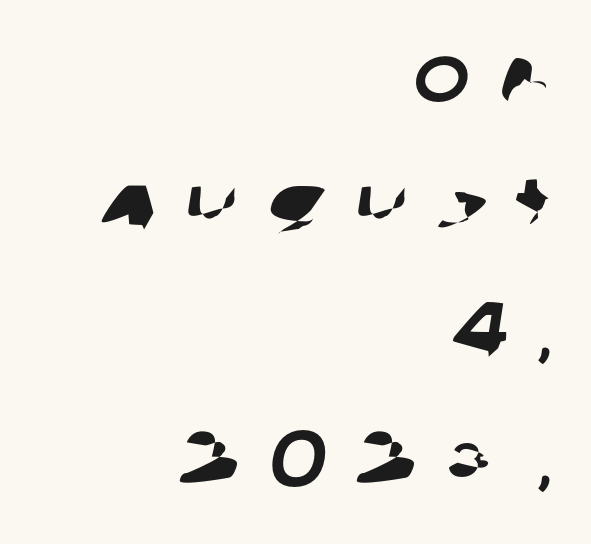
The image shows 79 px sans-serif type; set right-aligned, normal line spacing (1.62x), unusually wide letter spacing (+0.37 em), not underlined; low stroke contrast and a large x-height.
